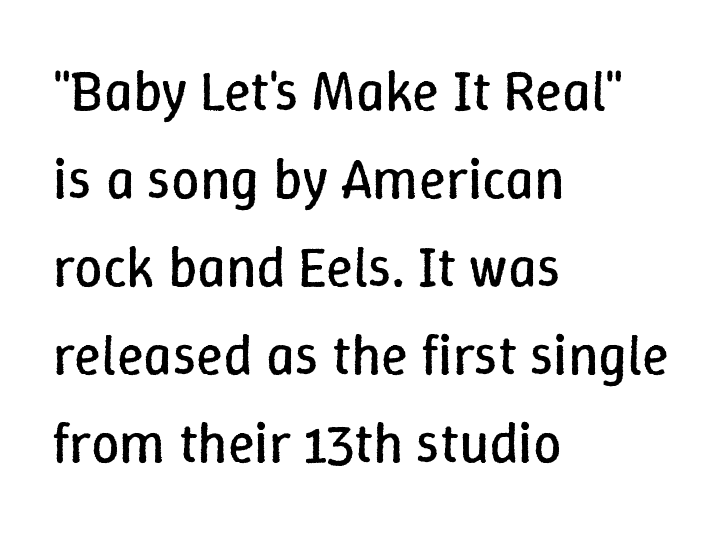
The image shows 56 px regular-weight type, upright; set left-aligned, normal line spacing (1.57x), normal letter spacing, not underlined; low stroke contrast and a medium x-height.
